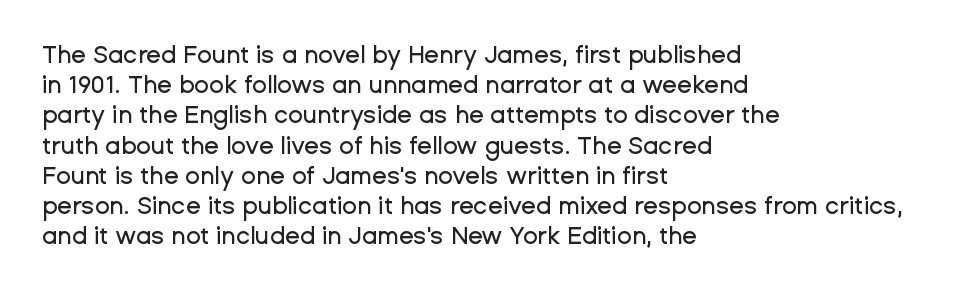
{"italic": "no", "underline": "no", "align": "left", "line_spacing": "normal", "line_spacing_ratio": 1.26, "letter_spacing": "normal", "letter_spacing_em": 0.0, "glyph_px": 24}
